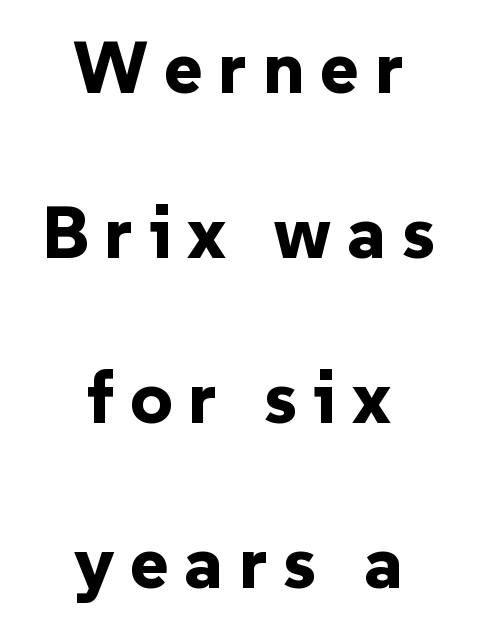
{"serif": "no", "italic": "no", "bold": "yes", "weight": "bold", "width": "normal", "stroke_contrast": "low", "x_height": "medium", "monospaced": "no", "underline": "no", "align": "center", "line_spacing": "loose", "line_spacing_ratio": 2.23, "letter_spacing": "wide", "letter_spacing_em": 0.21, "glyph_px": 74}
